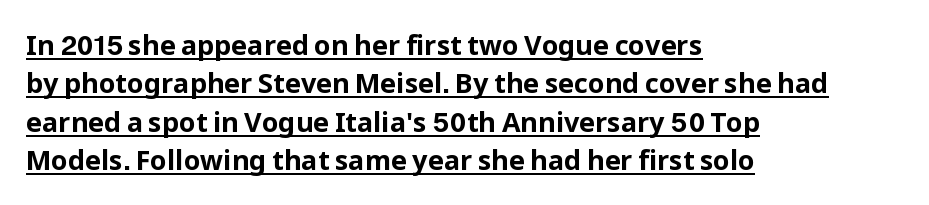
Look at the tracking — it's just the regular setting, nothing added. This sample uses an upright cut, with every glyph sitting square on the baseline. Horizontally, the lines are justified to the leading edge only. Weight check: bold — yes, fully. Each line of the rendering has a horizontal stroke beneath the glyphs. The rendering uses a moderate line-height, typical for paragraphs.
